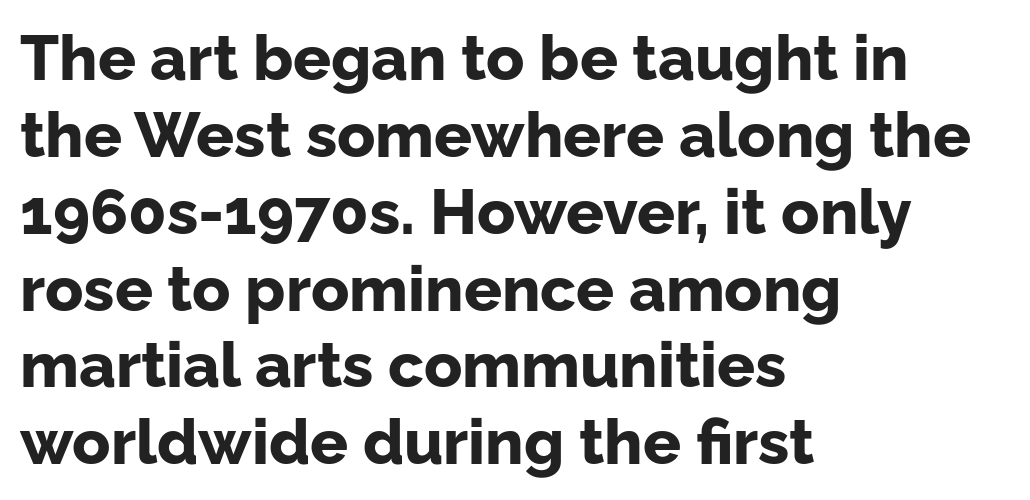
The image shows 63 px bold sans-serif type, upright; set left-aligned, line spacing 1.22x, normal letter spacing, not underlined; low stroke contrast and a medium x-height.
